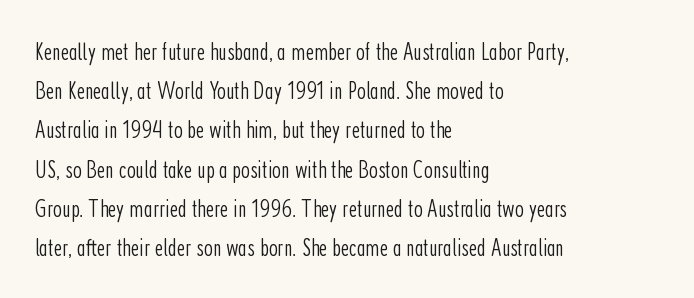
Is this a heavy cut? Hardly; it is regular or lighter. In CSS terms this would be text-align: left. Words appear dense and cohesive because spacing is normal. The gap between lines stays unmarked. Reading down the column, the eye jumps a familiar distance to each next line. This is roman type, the default non-slanted kind.
